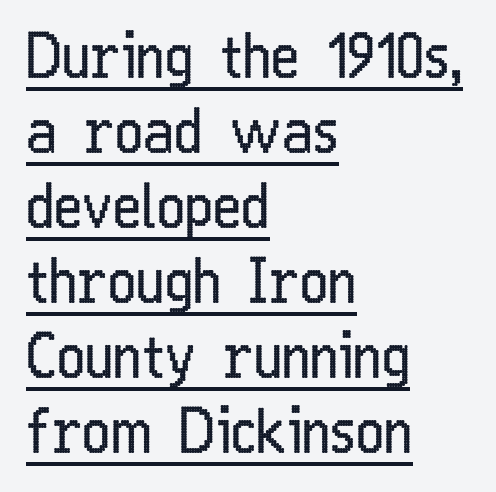
{"serif": "no", "italic": "no", "bold": "no", "weight": "regular", "width": "condensed", "stroke_contrast": "low", "x_height": "medium", "monospaced": "no", "underline": "yes", "align": "left", "line_spacing_ratio": 1.23, "letter_spacing": "normal", "letter_spacing_em": 0.0, "glyph_px": 61}
